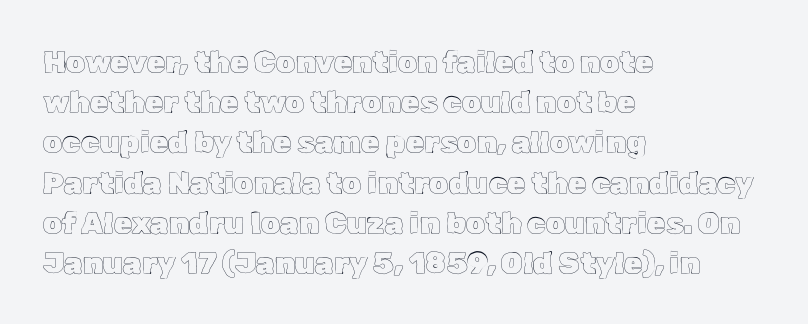
The specimen omits any rule beneath the text block's lines. Line spacing here is normal. Upright lettering throughout. Inter-character spacing is left at the font's built-in metrics. If you drew a ruler down the left edge, every line would touch it.
